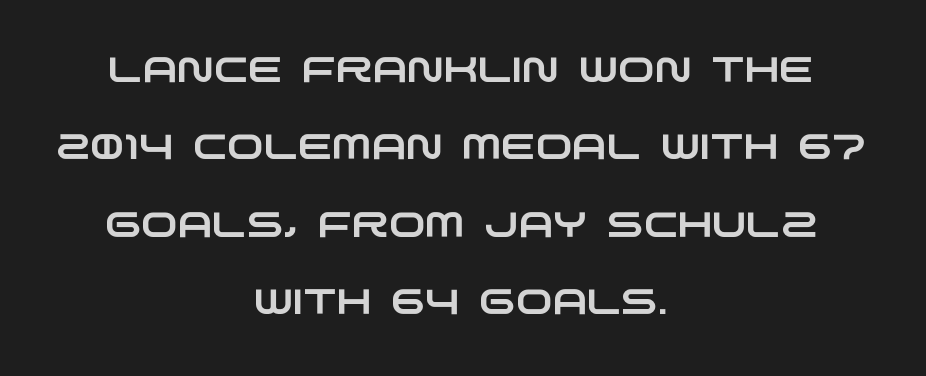
Q: Is the typeface a serif or a sans-serif typeface? A: Sans-serif.
Q: Is the text underlined? A: No.
Q: How is the paragraph aligned? A: Centered.
Q: Is the spacing between letters normal or unusually wide? A: Normal.
Q: Is the spacing between lines tight, normal or loose? A: Loose.
Q: Width (condensed, normal, or wide)? A: Wide.
Q: Stroke contrast? A: Low.
Q: x-height? A: Large.
Q: Monospaced? A: No.
